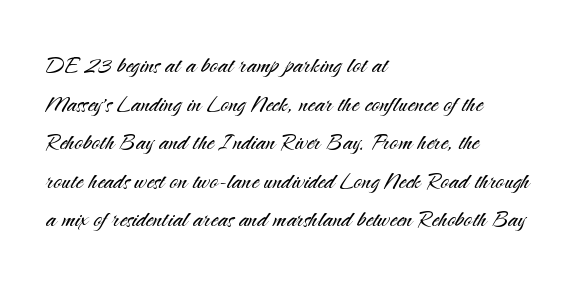
Q: Is the text bold? A: No.
Q: Is the text italic (slanted)? A: Yes.
Q: Is the typeface a serif or a sans-serif typeface? A: Sans-serif.
Q: Is the text underlined? A: No.
Q: How is the paragraph aligned? A: Left-aligned.
Q: Is the spacing between letters normal or unusually wide? A: Normal.
Q: Is the spacing between lines tight, normal or loose? A: Normal.
Q: Width (condensed, normal, or wide)? A: Normal.
Q: Stroke contrast? A: Medium.
Q: x-height? A: Small.
Q: Monospaced? A: No.
